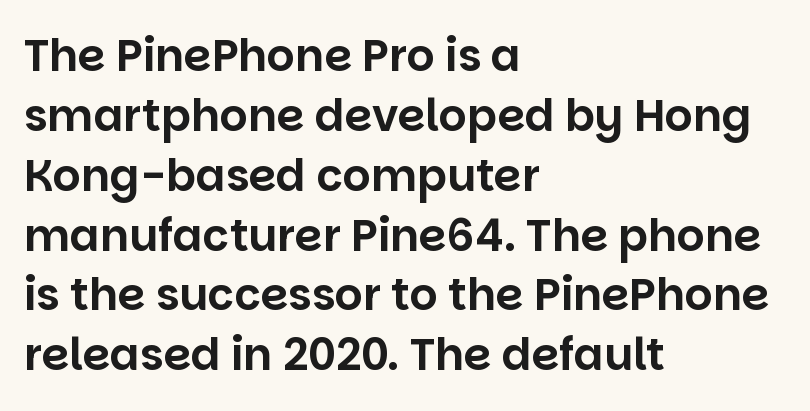
The paragraph has a hard left edge and a soft right edge. The type is set solid horizontally, with unmodified tracking. Is this a sans? Yes — the strokes have no serifs. A typesetter would call this proportional, since set widths differ per character. Tall strokes in this sample are plumb rather than angled.
